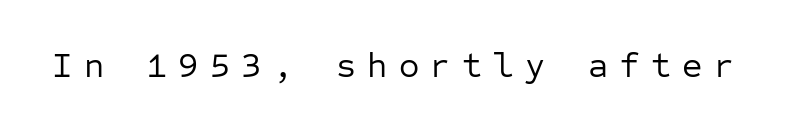
{"serif": "no", "italic": "no", "bold": "no", "weight": "regular", "width": "normal", "stroke_contrast": "low", "x_height": "medium", "monospaced": "yes", "underline": "no", "letter_spacing": "wide", "letter_spacing_em": 0.32, "glyph_px": 35}
